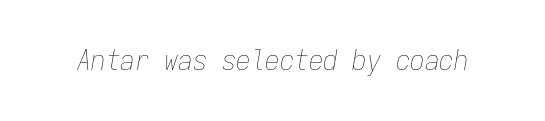
The image shows 29 px thin, condensed type, italic (leaning right), monospaced; set normal letter spacing, not underlined; low stroke contrast and a medium x-height.
